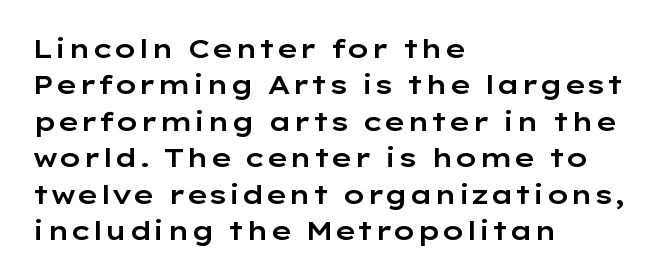
Each line starts at the same left margin while the right side varies. There is no visible air inserted between adjacent glyphs. Baseline-to-baseline distance is the conventional proportion of letter height. No italicization has been applied; the sample stays upright.
